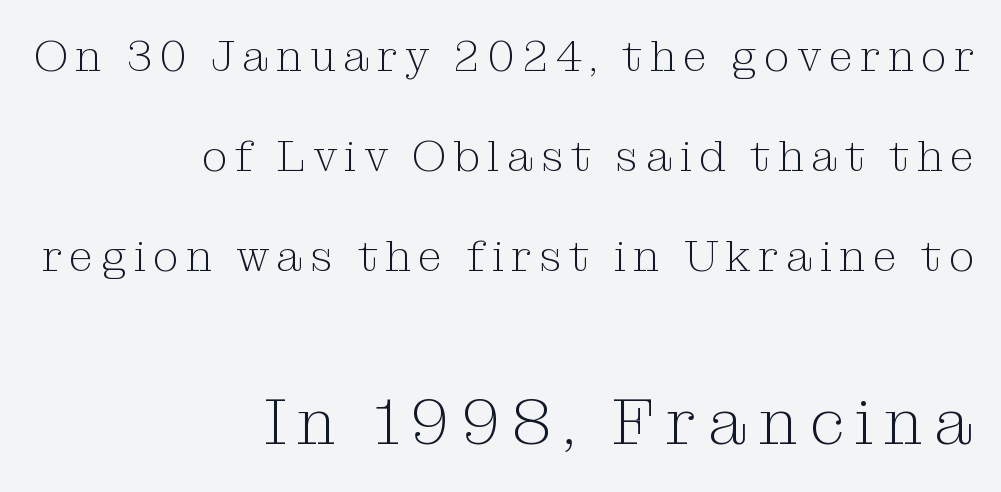
Q: Is the text bold? A: No.
Q: Is the text italic (slanted)? A: No, it is upright.
Q: Is the typeface a serif or a sans-serif typeface? A: Serif.
Q: Is the text underlined? A: No.
Q: How is the paragraph aligned? A: Right-aligned.
Q: Is the spacing between lines tight, normal or loose? A: Loose.
Q: Which block of text is set in a larger size, the first (top) or the second (bottom)? A: The second (bottom) one.
Q: Width (condensed, normal, or wide)? A: Normal.
Q: Stroke contrast? A: Medium.
Q: x-height? A: Medium.
Q: Monospaced? A: No.
